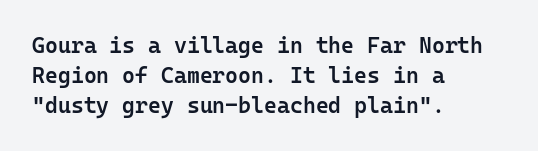
Q: Is the text bold? A: Semi-bold.
Q: Is the text italic (slanted)? A: No, it is upright.
Q: Is the text underlined? A: No.
Q: How is the paragraph aligned? A: Left-aligned.
Q: Is the spacing between letters normal or unusually wide? A: Normal.
Q: Is the spacing between lines tight, normal or loose? A: Normal.
